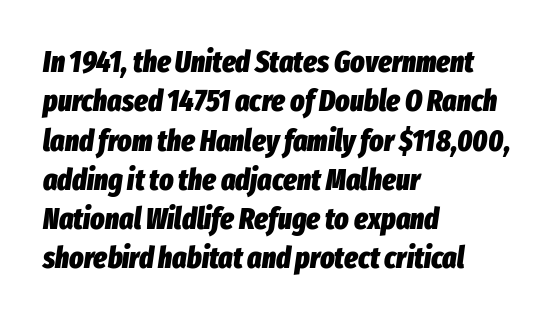
{"italic": "yes", "lean": "right", "slant_degrees": 8, "bold": "yes", "weight": "heavy", "width": "condensed", "stroke_contrast": "low", "x_height": "medium", "monospaced": "no", "underline": "no", "align": "left", "line_spacing": "normal", "line_spacing_ratio": 1.31, "letter_spacing": "normal", "letter_spacing_em": 0.0, "glyph_px": 30}
